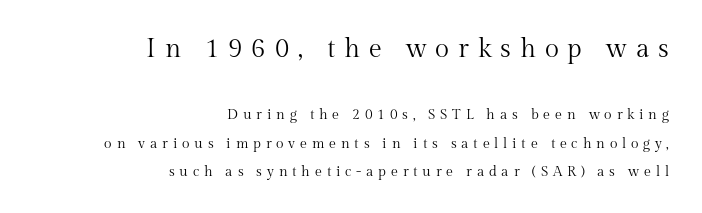
{"italic": "no", "bold": "no", "underline": "no", "align": "right", "line_spacing": "loose", "line_spacing_ratio": 2.02, "letter_spacing": "wide", "letter_spacing_em": 0.34, "larger_block": "first", "size_ratio": 1.86, "glyph_px": 26}
